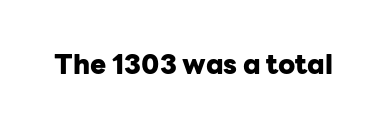
Q: Is the text bold? A: Yes.
Q: Is the text italic (slanted)? A: No, it is upright.
Q: Is the text underlined? A: No.
Q: Is the spacing between letters normal or unusually wide? A: Normal.
